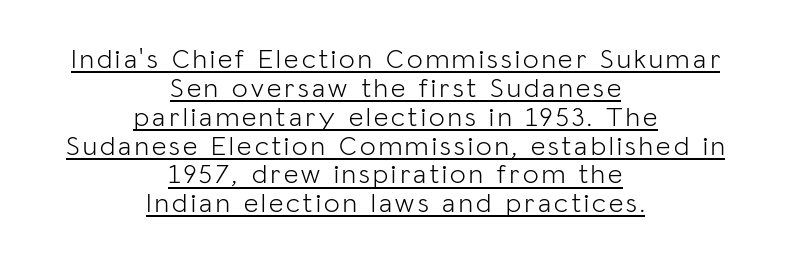
The image shows 28 px light sans-serif type, upright; set centered, tight line spacing (1.03x), underlined; low stroke contrast and a medium x-height.
